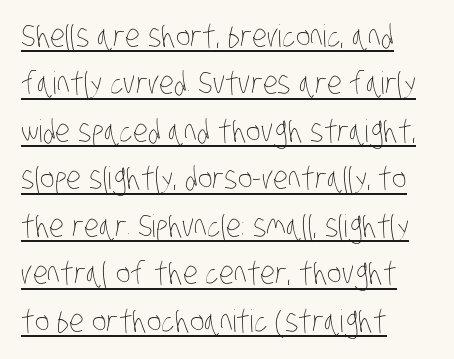
Q: Is the text bold? A: No.
Q: Is the text underlined? A: Yes.
Q: How is the paragraph aligned? A: Left-aligned.
Q: Is the spacing between letters normal or unusually wide? A: Normal.
Q: Is the spacing between lines tight, normal or loose? A: Normal.
Q: Width (condensed, normal, or wide)? A: Condensed.
Q: Stroke contrast? A: Low.
Q: x-height? A: Large.
Q: Monospaced? A: No.
